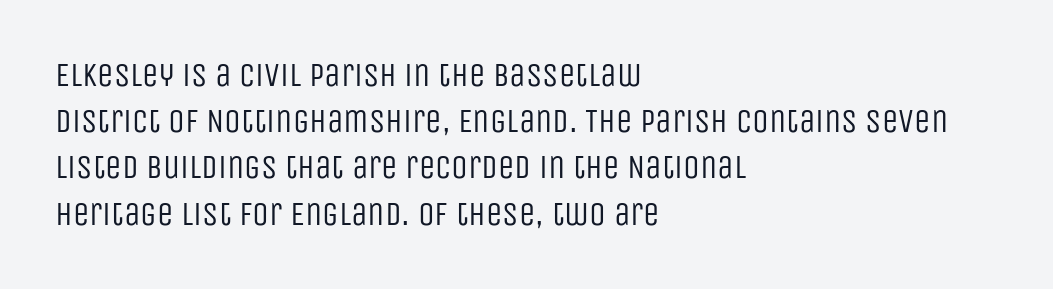
The image shows 33 px regular-weight, condensed sans-serif type, upright; set left-aligned, normal line spacing (1.4x), normal letter spacing, not underlined; low stroke contrast and a large x-height.
